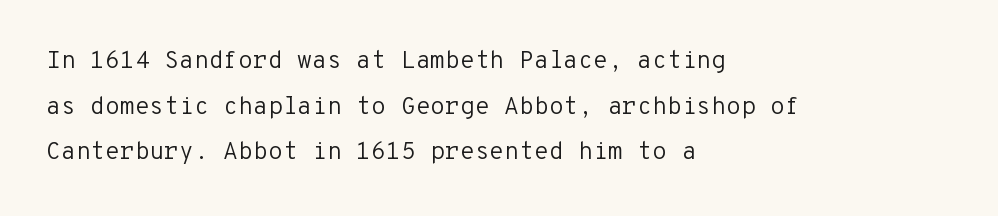
{"italic": "no", "bold": "no", "underline": "no", "align": "left", "line_spacing": "loose", "line_spacing_ratio": 1.9, "letter_spacing": "normal", "letter_spacing_em": 0.0, "glyph_px": 24}
